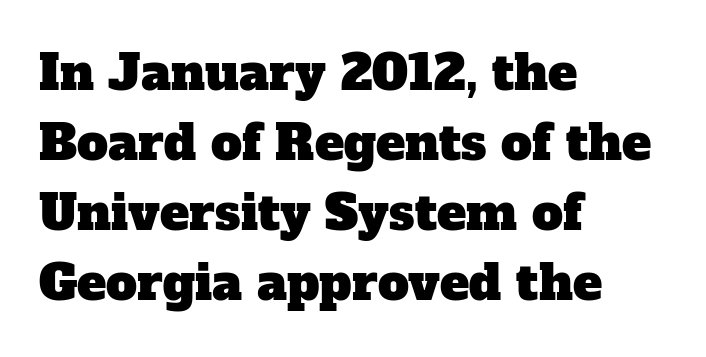
The image shows 49 px serif type; set left-aligned, normal line spacing (1.43x), normal letter spacing, not underlined; low stroke contrast and a medium x-height.
